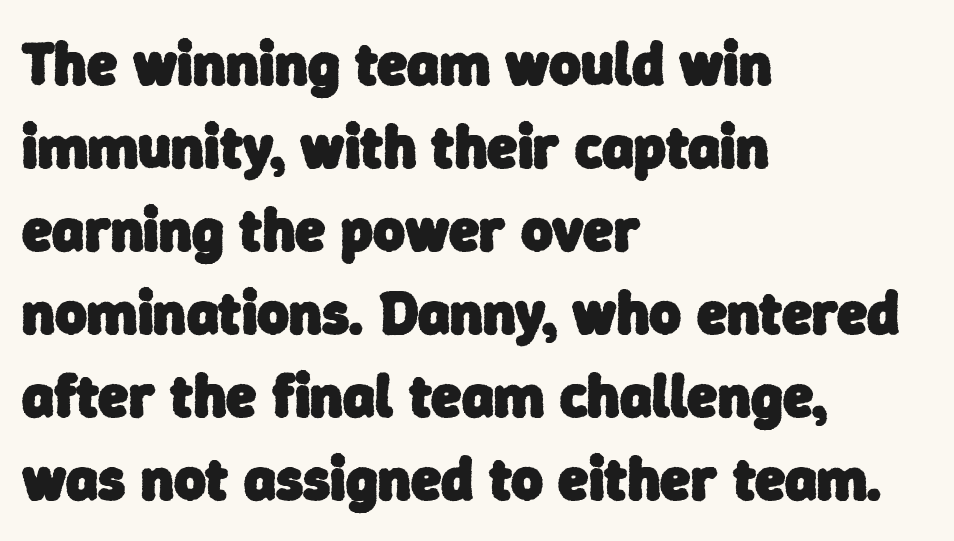
The image shows 61 px heavy sans-serif type; set left-aligned, normal line spacing (1.36x), normal letter spacing, not underlined; low stroke contrast and a medium x-height.
